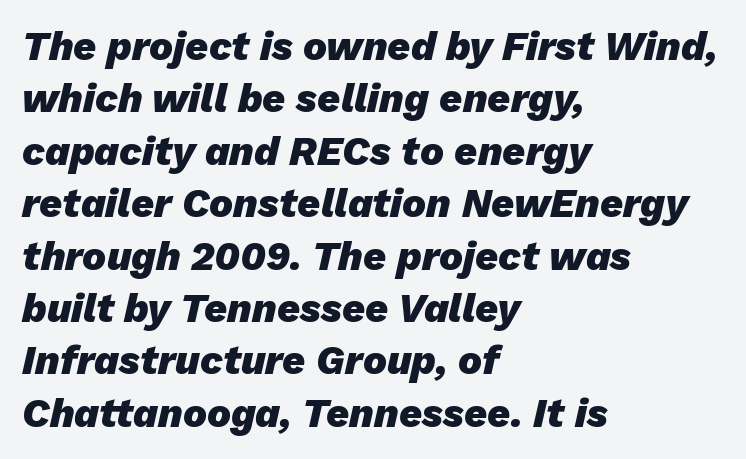
Q: Is the text bold? A: Yes.
Q: Is the text italic (slanted)? A: Yes, it leans right by about 13 degrees.
Q: Is the text underlined? A: No.
Q: How is the paragraph aligned? A: Left-aligned.
Q: Is the spacing between letters normal or unusually wide? A: Normal.
Q: Is the spacing between lines tight, normal or loose? A: Normal.
Q: Width (condensed, normal, or wide)? A: Normal.
Q: Stroke contrast? A: Low.
Q: x-height? A: Medium.
Q: Monospaced? A: No.
